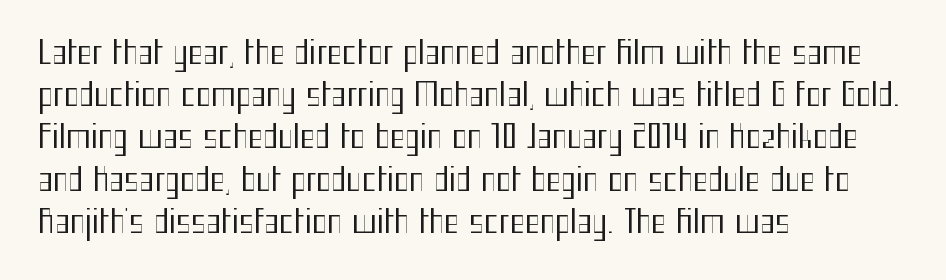
The image shows 32 px regular-weight, condensed sans-serif type, upright; set left-aligned, normal line spacing (1.32x), normal letter spacing, not underlined; medium stroke contrast and a medium x-height.
